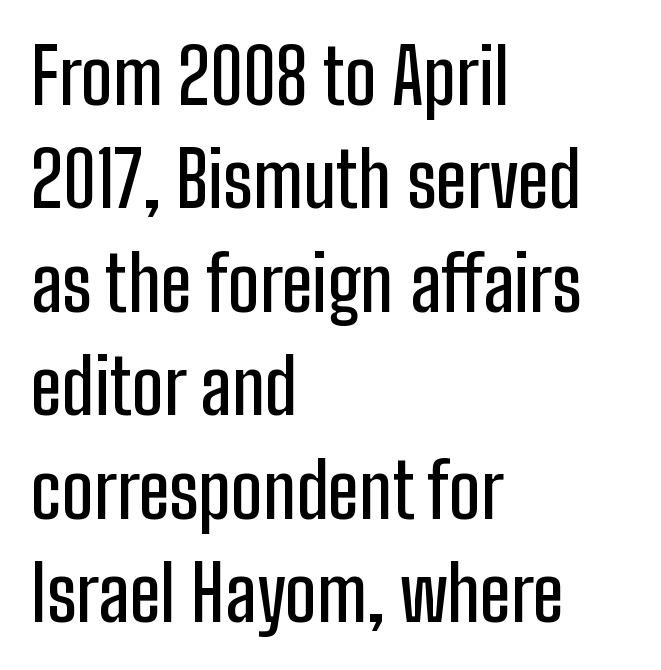
The image shows 75 px condensed sans-serif type, upright; set left-aligned, normal line spacing (1.38x), normal letter spacing, not underlined; low stroke contrast and a medium x-height.
